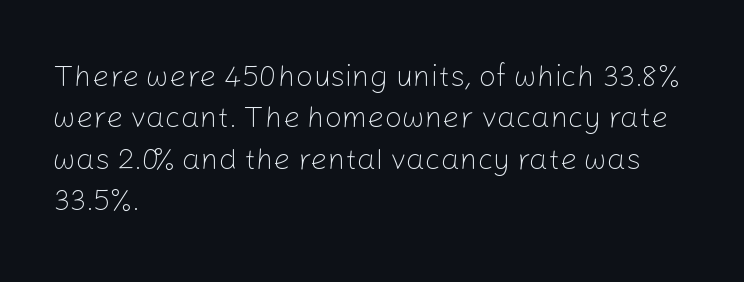
{"serif": "no", "italic": "no", "bold": "no", "weight": "light", "width": "normal", "stroke_contrast": "low", "x_height": "medium", "monospaced": "no", "underline": "no", "align": "left", "line_spacing": "normal", "line_spacing_ratio": 1.38, "letter_spacing": "normal", "letter_spacing_em": 0.0, "glyph_px": 30}
